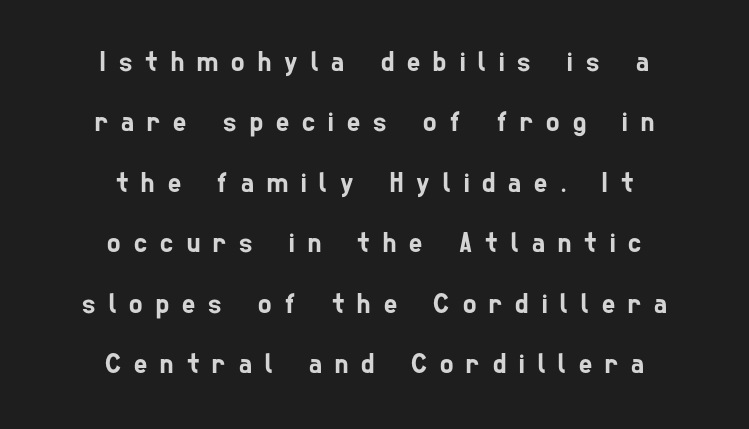
The image shows 28 px condensed sans-serif type; set centered, loose line spacing (2.16x), unusually wide letter spacing (+0.47 em), not underlined; low stroke contrast and a medium x-height.
